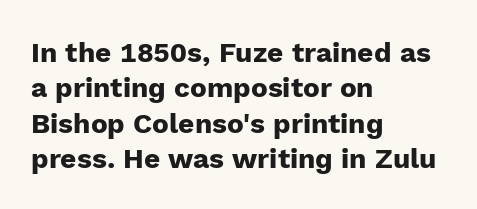
Q: Is the text bold? A: Yes.
Q: Is the text italic (slanted)? A: No, it is upright.
Q: Is the typeface a serif or a sans-serif typeface? A: Sans-serif.
Q: Is the text underlined? A: No.
Q: How is the paragraph aligned? A: Left-aligned.
Q: Is the spacing between letters normal or unusually wide? A: Normal.
Q: Is the spacing between lines tight, normal or loose? A: Normal.
Q: Width (condensed, normal, or wide)? A: Normal.
Q: Stroke contrast? A: Low.
Q: x-height? A: Medium.
Q: Monospaced? A: No.
